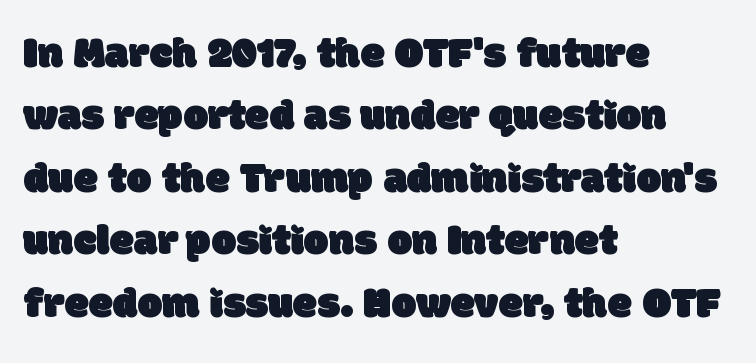
{"serif": "no", "width": "normal", "stroke_contrast": "low", "x_height": "large", "monospaced": "no", "underline": "no", "align": "left", "line_spacing": "normal", "line_spacing_ratio": 1.42, "letter_spacing": "normal", "letter_spacing_em": 0.0, "glyph_px": 44}
